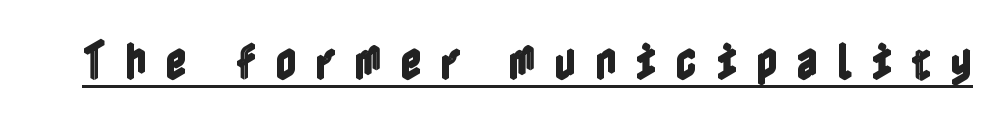
Here the glyphs are tracked loosely, breaking word shapes into spaced letters. Quick note: underline on. Vertical strokes here are truly vertical.
